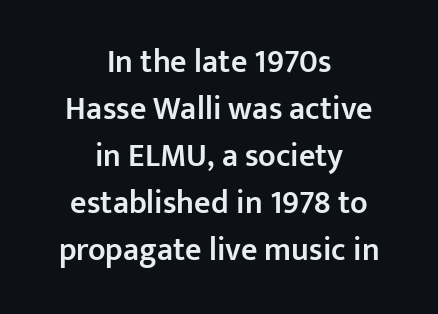
The letters carry no serifs — their stems end cleanly without finishing strokes. Compared with typical body copy, the letter spacing here is the same. This is roman type, the default non-slanted kind. Descender tails drop into unmarked territory.
